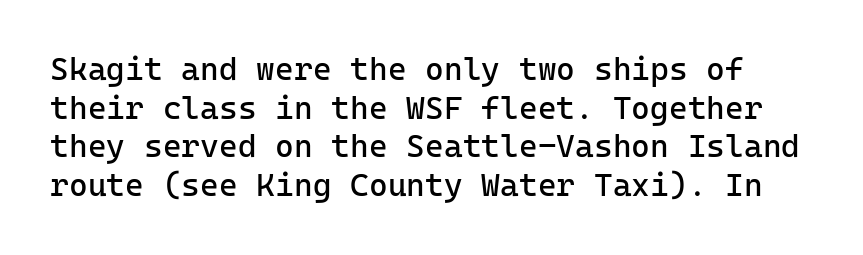
Q: Is the text bold? A: No.
Q: Is the text italic (slanted)? A: No, it is upright.
Q: Is the typeface a serif or a sans-serif typeface? A: Sans-serif.
Q: Is the text underlined? A: No.
Q: Is the spacing between letters normal or unusually wide? A: Normal.
Q: Width (condensed, normal, or wide)? A: Normal.
Q: Stroke contrast? A: Low.
Q: x-height? A: Medium.
Q: Monospaced? A: Yes.
